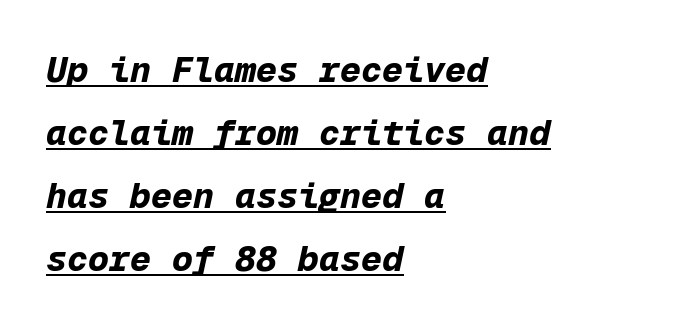
{"italic": "yes", "lean": "right", "slant_degrees": 12, "bold": "yes", "weight": "bold", "width": "normal", "stroke_contrast": "low", "x_height": "medium", "monospaced": "yes", "underline": "yes", "align": "left", "line_spacing_ratio": 1.8, "letter_spacing": "normal", "letter_spacing_em": 0.0, "glyph_px": 35}
